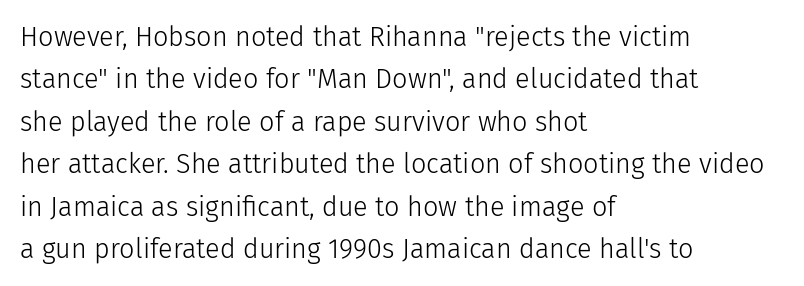
The image shows 27 px text type, upright; set left-aligned, normal line spacing (1.57x), normal letter spacing, not underlined.
